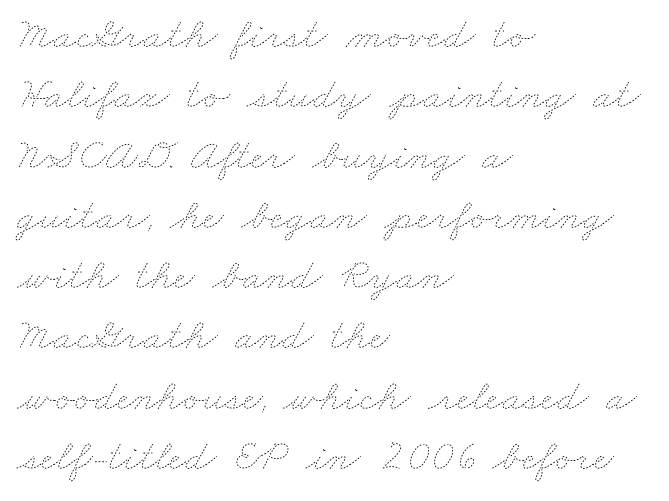
Q: Is the text bold? A: No.
Q: Is the text underlined? A: No.
Q: How is the paragraph aligned? A: Left-aligned.
Q: Is the spacing between letters normal or unusually wide? A: Normal.
Q: Is the spacing between lines tight, normal or loose? A: Normal.
Q: Width (condensed, normal, or wide)? A: Wide.
Q: Stroke contrast? A: Low.
Q: x-height? A: Small.
Q: Monospaced? A: No.
